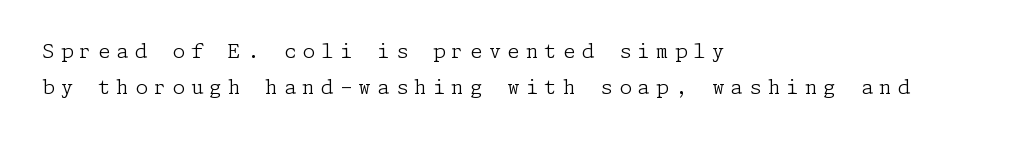
The image shows 20 px text type, upright; set left-aligned, line spacing 1.79x, unusually wide letter spacing (+0.31 em), not underlined.
